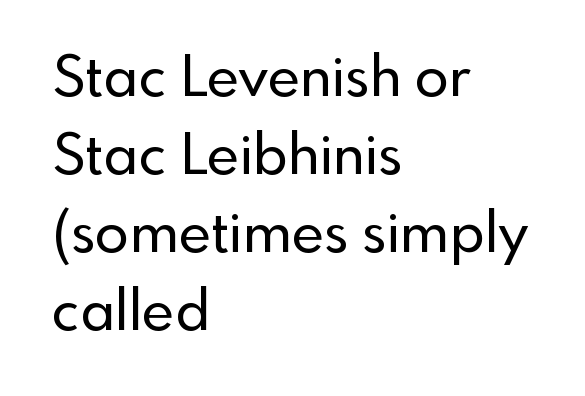
Here the designer chose a conventional face with non-uniform glyph widths. Line spacing here is normal. No extra tracking has been applied to these lines. In terms of letterform style, serifs are entirely absent. The letters stand upright; this is a roman face.
